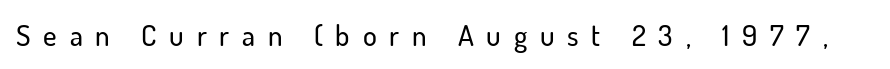
Here the designer chose a conventional face with non-uniform glyph widths. Tracking here is generous; glyphs stand well apart from one another. In terms of letterform style, serifs are entirely absent. Every character sits straight up, as roman type does. Type without underlining.
